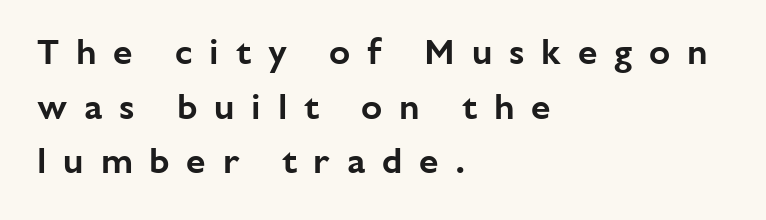
To sum up the face: it is a sans, with no serifs. Glance below the letters and you will spot only blank space. A normal amount of white space separates one row of letters from the next. Italic? Not at all — the glyphs are vertical.
